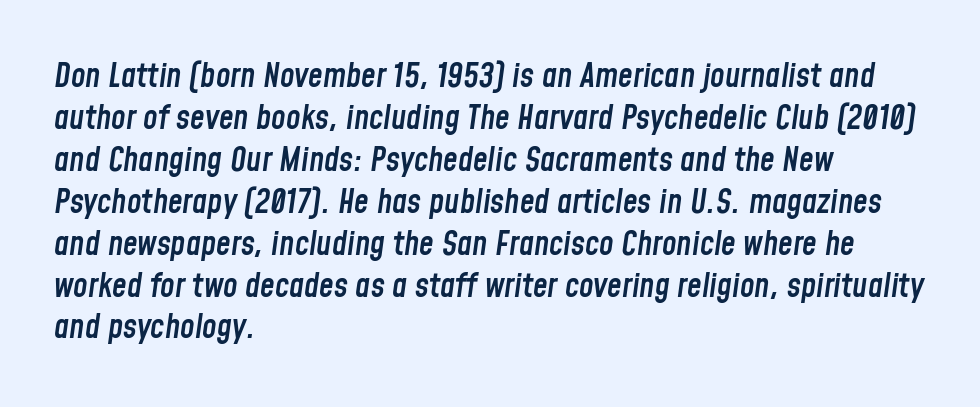
Q: Is the text bold? A: Semi-bold.
Q: Is the text italic (slanted)? A: Yes, it leans right by about 8 degrees.
Q: Is the text underlined? A: No.
Q: How is the paragraph aligned? A: Left-aligned.
Q: Is the spacing between letters normal or unusually wide? A: Normal.
Q: Is the spacing between lines tight, normal or loose? A: Normal.
Q: Width (condensed, normal, or wide)? A: Condensed.
Q: Stroke contrast? A: Low.
Q: x-height? A: Medium.
Q: Monospaced? A: No.
